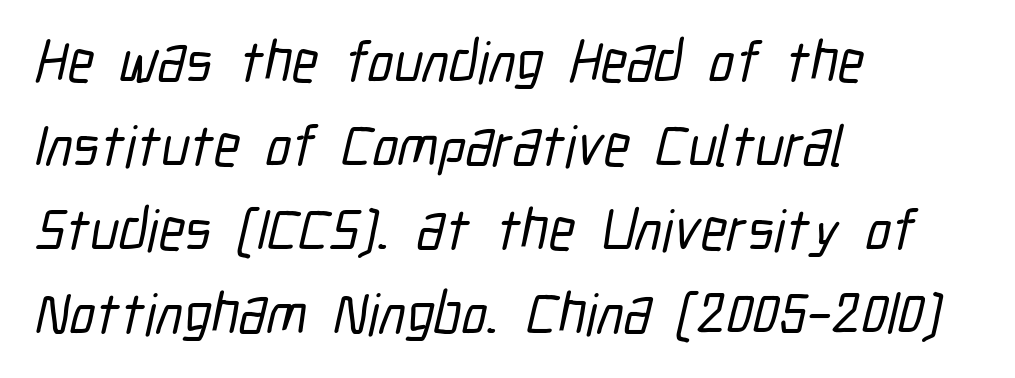
{"serif": "no", "width": "condensed", "stroke_contrast": "low", "x_height": "medium", "monospaced": "no", "underline": "no", "align": "left", "line_spacing": "normal", "line_spacing_ratio": 1.45, "letter_spacing": "normal", "letter_spacing_em": 0.0, "glyph_px": 58}
